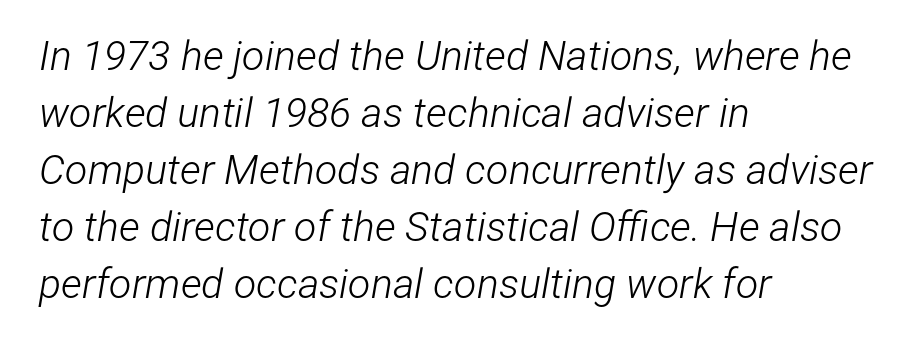
Q: Is the text bold? A: No.
Q: Is the text italic (slanted)? A: Yes, it leans right by about 12 degrees.
Q: Is the text underlined? A: No.
Q: How is the paragraph aligned? A: Left-aligned.
Q: Is the spacing between letters normal or unusually wide? A: Normal.
Q: Is the spacing between lines tight, normal or loose? A: Normal.
Q: Width (condensed, normal, or wide)? A: Condensed.
Q: Stroke contrast? A: Low.
Q: x-height? A: Medium.
Q: Monospaced? A: No.
